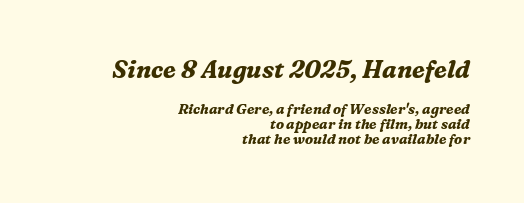
Q: Is the text bold? A: Yes.
Q: Is the text italic (slanted)? A: Yes, it leans right by about 16 degrees.
Q: Is the text underlined? A: No.
Q: How is the paragraph aligned? A: Right-aligned.
Q: Is the spacing between letters normal or unusually wide? A: Normal.
Q: Is the spacing between lines tight, normal or loose? A: Tight.
Q: Which block of text is set in a larger size, the first (top) or the second (bottom)? A: The first (top) one.
